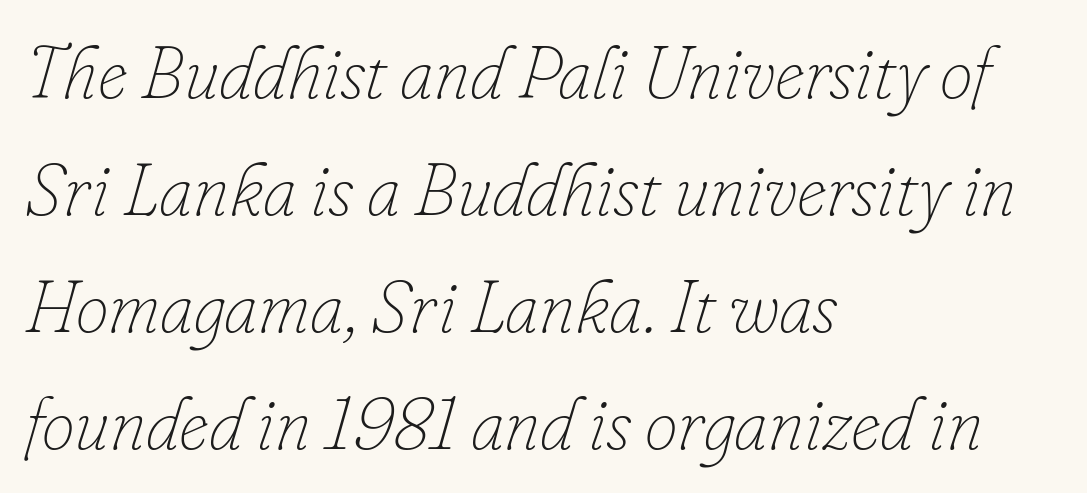
All the whitespace from short lines collects on the right. Rule under the text: the space is simply empty. This is oblique type, the kind used for emphasis or titles. Baseline-to-baseline distance is the conventional proportion of letter height. Weight class: somewhere from thin through regular.
